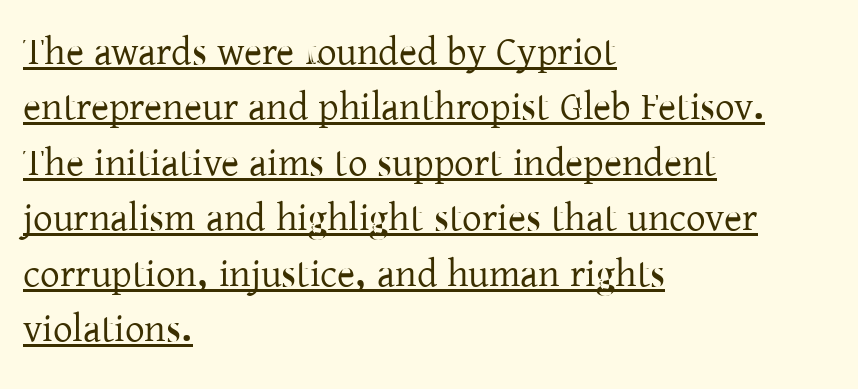
The image shows 39 px serif type, upright; set left-aligned, normal line spacing (1.42x), normal letter spacing, underlined; low stroke contrast and a medium x-height.
